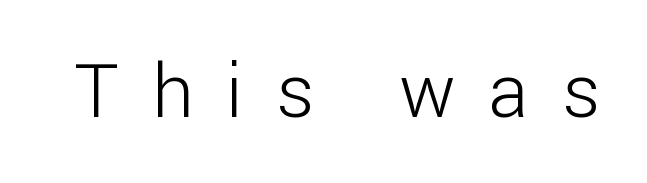
Q: Is the text bold? A: No.
Q: Is the text italic (slanted)? A: No, it is upright.
Q: Is the typeface a serif or a sans-serif typeface? A: Sans-serif.
Q: Is the text underlined? A: No.
Q: Is the spacing between letters normal or unusually wide? A: Unusually wide.
Q: Width (condensed, normal, or wide)? A: Normal.
Q: Stroke contrast? A: Low.
Q: x-height? A: Medium.
Q: Monospaced? A: No.
